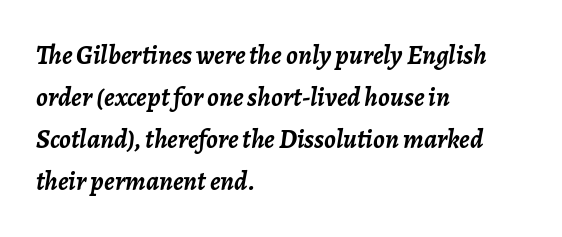
Q: Is the text bold? A: Yes.
Q: Is the text italic (slanted)? A: Yes, it leans right by about 7 degrees.
Q: Is the text underlined? A: No.
Q: How is the paragraph aligned? A: Left-aligned.
Q: Is the spacing between letters normal or unusually wide? A: Normal.
Q: Is the spacing between lines tight, normal or loose? A: Normal.
